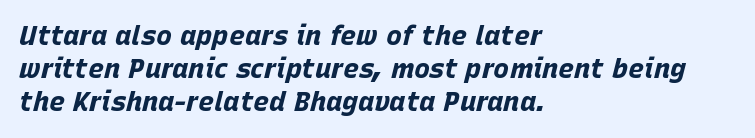
Italic? Definitely — the glyphs are oblique. Is the block centered? No — it sits flush against the left margin. Short note: letters normally spaced. Weight check: bold — yes, fully. Anything drawn beneath the words? Only blank space.
